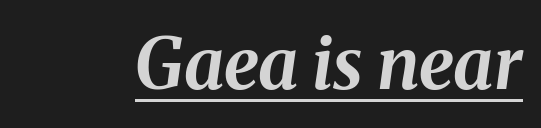
{"italic": "yes", "lean": "right", "slant_degrees": 8, "bold": "yes", "weight": "bold", "width": "normal", "stroke_contrast": "medium", "x_height": "medium", "monospaced": "no", "underline": "yes", "letter_spacing": "normal", "letter_spacing_em": 0.0, "glyph_px": 71}
